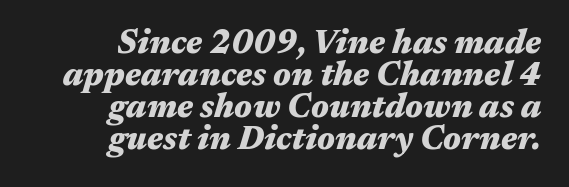
The image shows 33 px heavy, wide type, italic (leaning right); set right-aligned, tight line spacing (0.97x), normal letter spacing, not underlined; medium stroke contrast and a medium x-height.
